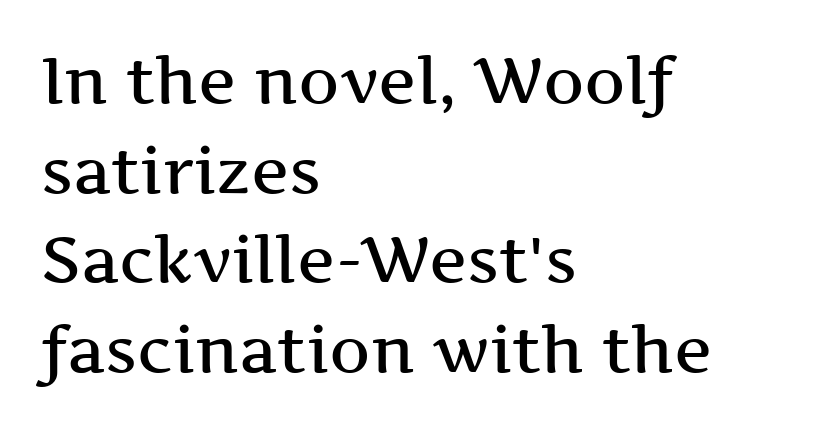
The type is set solid horizontally, with unmodified tracking. When letters stand straight like this, we call the style roman or upright. Note the varied advance widths — an 'i' is clearly narrower than an 'm'. Decoration check: the copy has no underline.
